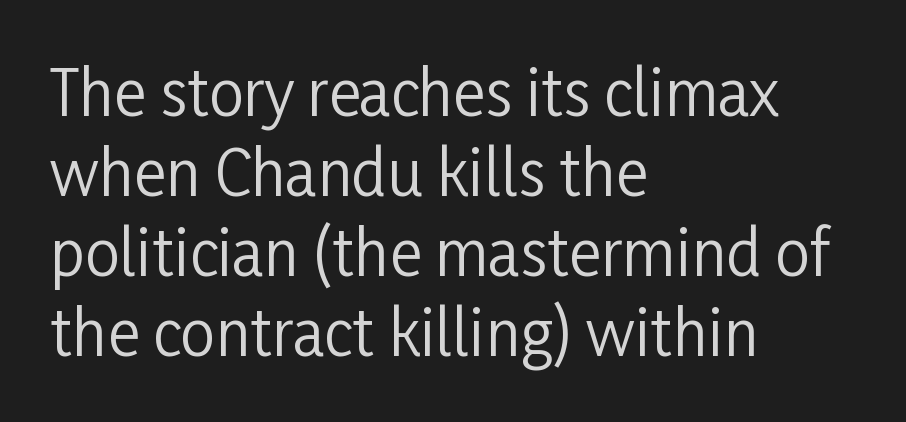
Q: Is the text bold? A: No.
Q: Is the text italic (slanted)? A: No, it is upright.
Q: Is the typeface a serif or a sans-serif typeface? A: Sans-serif.
Q: Is the text underlined? A: No.
Q: How is the paragraph aligned? A: Left-aligned.
Q: Is the spacing between letters normal or unusually wide? A: Normal.
Q: Is the spacing between lines tight, normal or loose? A: Normal.
Q: Width (condensed, normal, or wide)? A: Condensed.
Q: Stroke contrast? A: Low.
Q: x-height? A: Medium.
Q: Monospaced? A: No.
